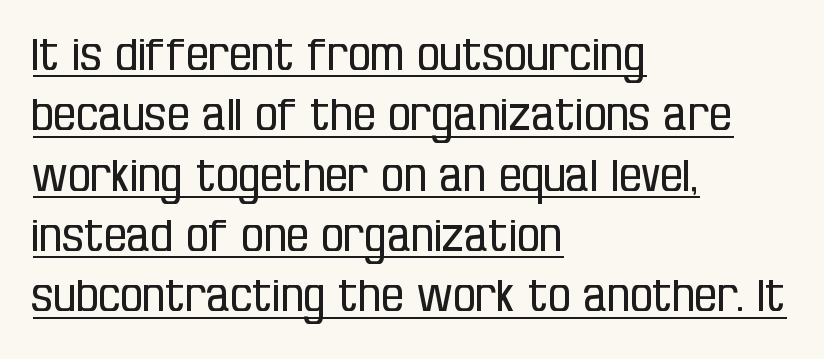
Q: Is the text bold? A: No.
Q: Is the text italic (slanted)? A: No, it is upright.
Q: Is the typeface a serif or a sans-serif typeface? A: Sans-serif.
Q: Is the text underlined? A: Yes.
Q: How is the paragraph aligned? A: Left-aligned.
Q: Is the spacing between letters normal or unusually wide? A: Normal.
Q: Is the spacing between lines tight, normal or loose? A: Normal.
Q: Width (condensed, normal, or wide)? A: Condensed.
Q: Stroke contrast? A: Low.
Q: x-height? A: Large.
Q: Monospaced? A: No.
